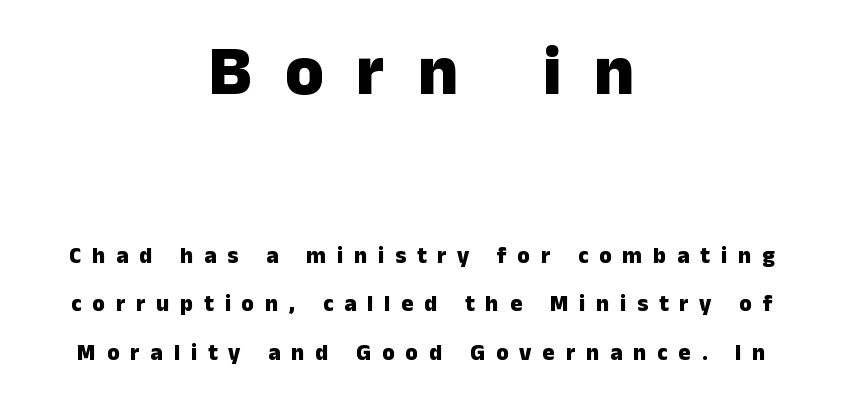
{"serif": "no", "italic": "no", "bold": "yes", "weight": "heavy", "width": "normal", "stroke_contrast": "low", "x_height": "medium", "monospaced": "no", "underline": "no", "align": "center", "line_spacing": "loose", "line_spacing_ratio": 2.11, "letter_spacing": "wide", "letter_spacing_em": 0.47, "larger_block": "first", "size_ratio": 3.04, "glyph_px": 70}
